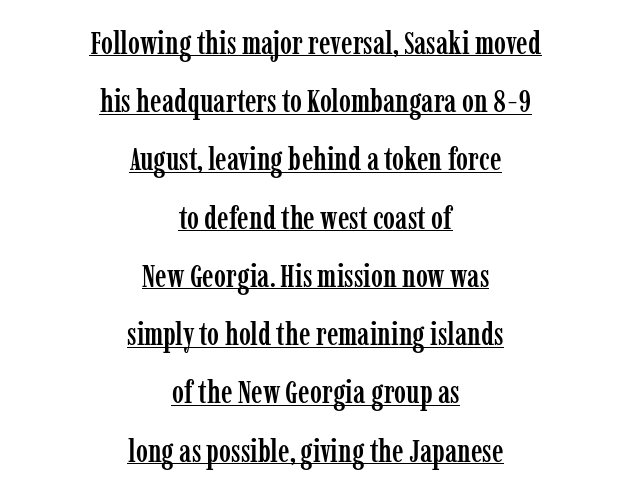
It's the straight-up-and-down kind of type. The string is rendered with underlining switched on. Students, note that the glyphs here touch the page at normal intervals. Teacher's note: observe the equal gaps on both sides — that is centered alignment. Think of a printed novel: that variable character pitch is what you see here.
